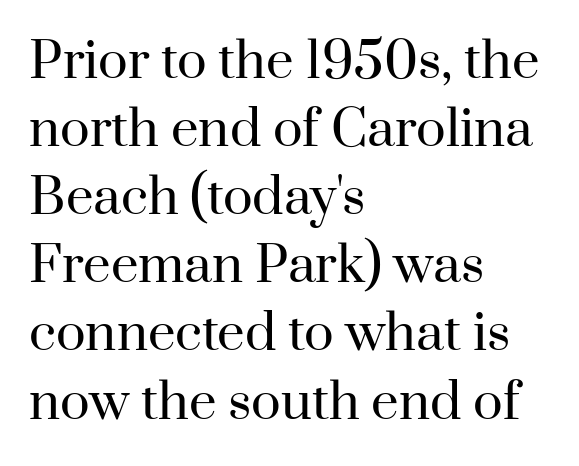
This sample keeps an unexceptional amount of space between lines. Compared with a centered layout, this one pins lines to the left instead. Each letter keeps its own natural width here, so spacing adapts to shape. Descenders are the only things crossing below the line. Font category for this specimen: serif. Does the lettering tilt? It doesn't — this is upright.
